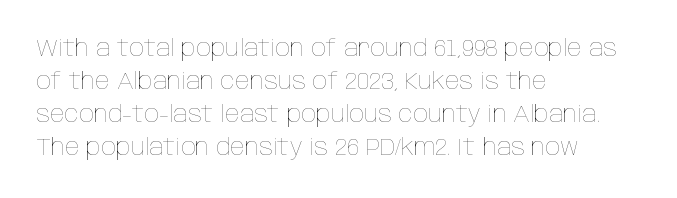
Q: Is the text bold? A: No.
Q: Is the text italic (slanted)? A: No, it is upright.
Q: Is the text underlined? A: No.
Q: How is the paragraph aligned? A: Left-aligned.
Q: Is the spacing between letters normal or unusually wide? A: Normal.
Q: Is the spacing between lines tight, normal or loose? A: Normal.
